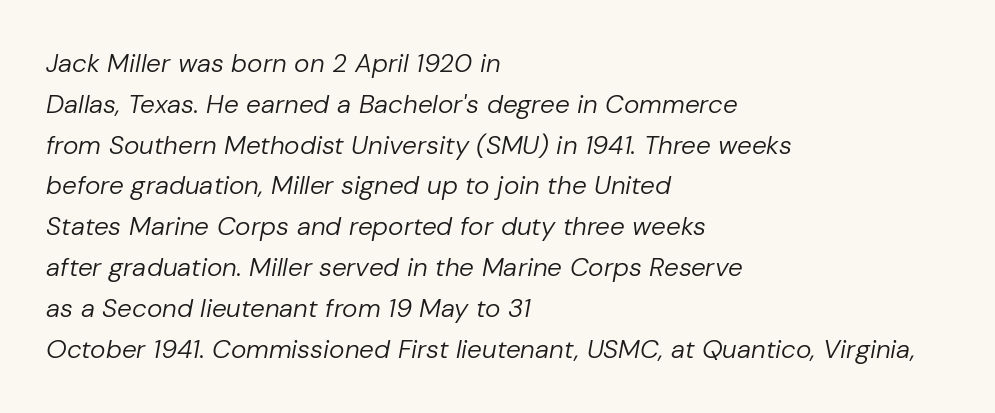
{"italic": "yes", "lean": "right", "slant_degrees": 10, "bold": "no", "underline": "no", "align": "left", "line_spacing": "normal", "line_spacing_ratio": 1.57, "letter_spacing": "normal", "letter_spacing_em": 0.0, "glyph_px": 26}
